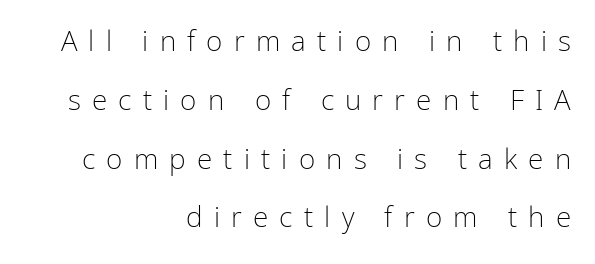
The image shows 28 px light, condensed sans-serif type, upright; set right-aligned, loose line spacing (2.1x), unusually wide letter spacing (+0.4 em), not underlined; low stroke contrast and a medium x-height.
